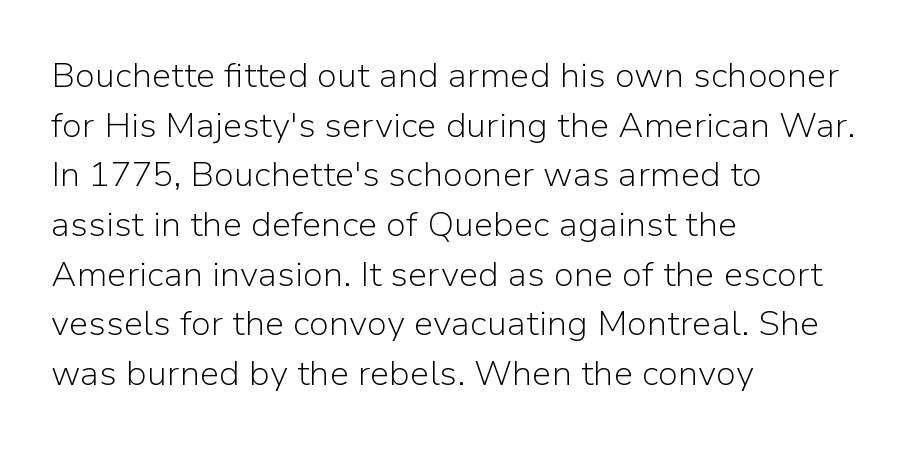
The rows are spaced the way most documents space them. The glyphs in this specimen are sans serif. This sample uses an upright cut, with every glyph sitting square on the baseline. Decoration check: the copy has no underline.
